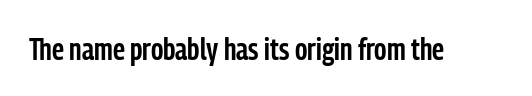
{"serif": "no", "italic": "no", "bold": "semi", "weight": "semibold", "width": "condensed", "stroke_contrast": "low", "x_height": "medium", "monospaced": "no", "underline": "no", "letter_spacing": "normal", "letter_spacing_em": 0.0, "glyph_px": 31}
